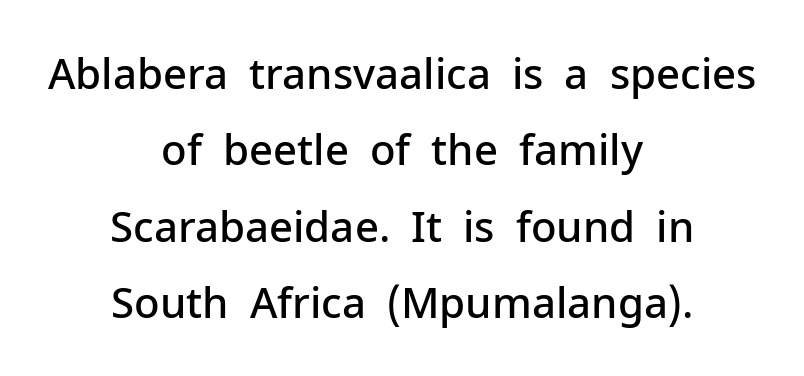
{"serif": "no", "italic": "no", "bold": "semi", "weight": "semibold", "width": "normal", "stroke_contrast": "low", "x_height": "medium", "monospaced": "no", "underline": "no", "align": "center", "line_spacing_ratio": 1.82, "letter_spacing": "normal", "letter_spacing_em": 0.0, "glyph_px": 42}
